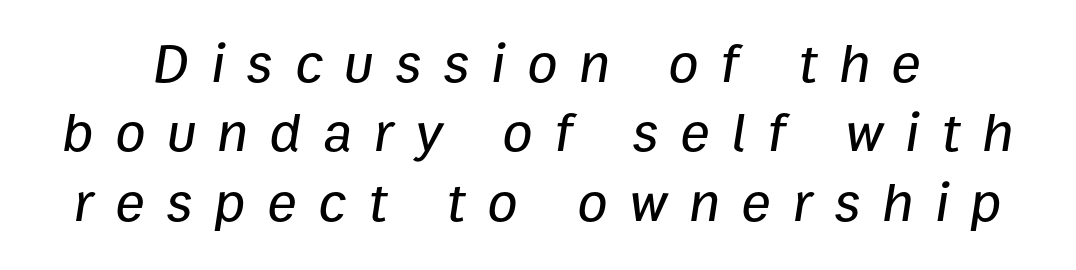
Q: Is the text italic (slanted)? A: Yes, it leans right by about 9 degrees.
Q: Is the text underlined? A: No.
Q: How is the paragraph aligned? A: Centered.
Q: Is the spacing between letters normal or unusually wide? A: Unusually wide.
Q: Is the spacing between lines tight, normal or loose? A: Normal.
Q: Width (condensed, normal, or wide)? A: Normal.
Q: Stroke contrast? A: Low.
Q: x-height? A: Medium.
Q: Monospaced? A: No.
